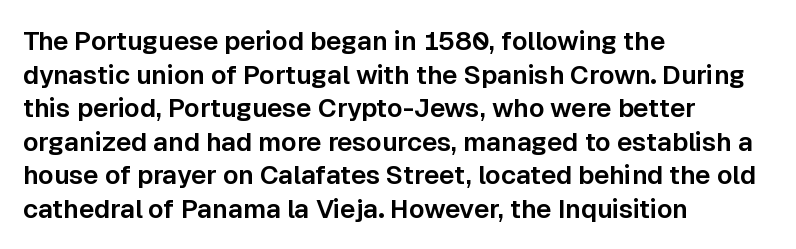
Q: Is the text italic (slanted)? A: No, it is upright.
Q: Is the text underlined? A: No.
Q: How is the paragraph aligned? A: Left-aligned.
Q: Is the spacing between letters normal or unusually wide? A: Normal.
Q: Is the spacing between lines tight, normal or loose? A: Normal.
